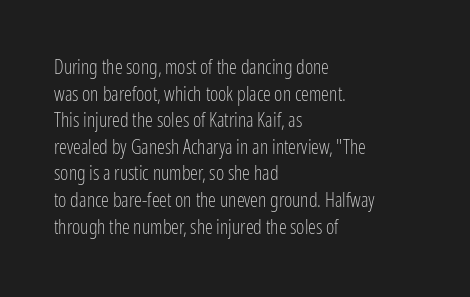
{"italic": "no", "bold": "no", "underline": "no", "align": "left", "line_spacing": "normal", "line_spacing_ratio": 1.33, "letter_spacing": "normal", "letter_spacing_em": 0.0, "glyph_px": 20}
